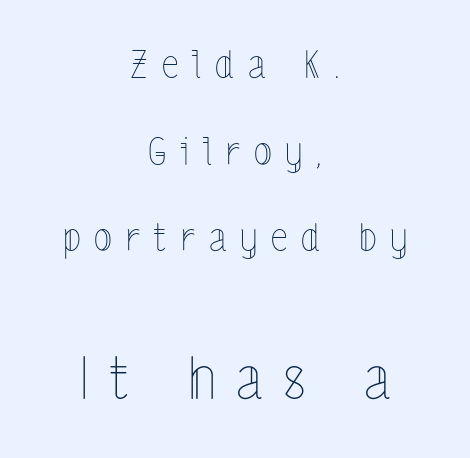
{"italic": "no", "bold": "no", "weight": "thin", "width": "condensed", "x_height": "medium", "monospaced": "no", "underline": "no", "align": "center", "line_spacing": "loose", "line_spacing_ratio": 2.28, "letter_spacing": "wide", "letter_spacing_em": 0.36, "larger_block": "second", "size_ratio": 1.5, "glyph_px": 57}
